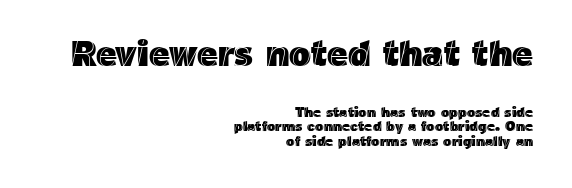
Q: Is the text italic (slanted)? A: No, it is upright.
Q: Is the text underlined? A: No.
Q: How is the paragraph aligned? A: Right-aligned.
Q: Is the spacing between letters normal or unusually wide? A: Normal.
Q: Is the spacing between lines tight, normal or loose? A: Tight.
Q: Which block of text is set in a larger size, the first (top) or the second (bottom)? A: The first (top) one.
Q: Width (condensed, normal, or wide)? A: Normal.
Q: x-height? A: Medium.
Q: Monospaced? A: No.
